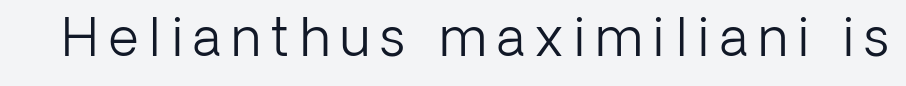
Q: Is the text bold? A: No.
Q: Is the text italic (slanted)? A: No, it is upright.
Q: Is the typeface a serif or a sans-serif typeface? A: Sans-serif.
Q: Is the text underlined? A: No.
Q: Is the spacing between letters normal or unusually wide? A: Unusually wide.
Q: Width (condensed, normal, or wide)? A: Normal.
Q: Stroke contrast? A: Low.
Q: x-height? A: Medium.
Q: Monospaced? A: No.
